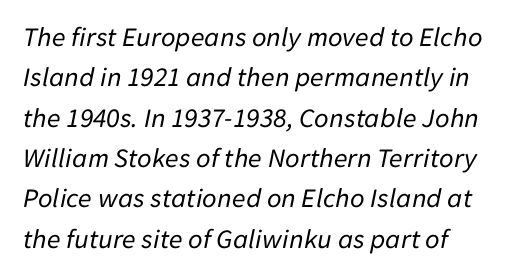
{"italic": "yes", "lean": "right", "slant_degrees": 11, "bold": "no", "weight": "regular", "width": "normal", "stroke_contrast": "low", "x_height": "medium", "monospaced": "no", "underline": "no", "line_spacing": "normal", "line_spacing_ratio": 1.44, "letter_spacing": "normal", "letter_spacing_em": 0.0, "glyph_px": 28}
